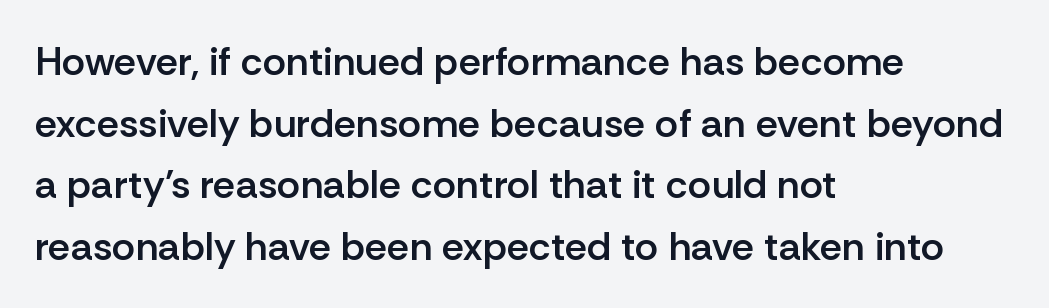
{"serif": "no", "italic": "no", "bold": "semi", "weight": "semibold", "width": "normal", "stroke_contrast": "low", "x_height": "medium", "monospaced": "no", "underline": "no", "align": "left", "line_spacing": "normal", "line_spacing_ratio": 1.54, "letter_spacing": "normal", "letter_spacing_em": 0.0, "glyph_px": 40}
